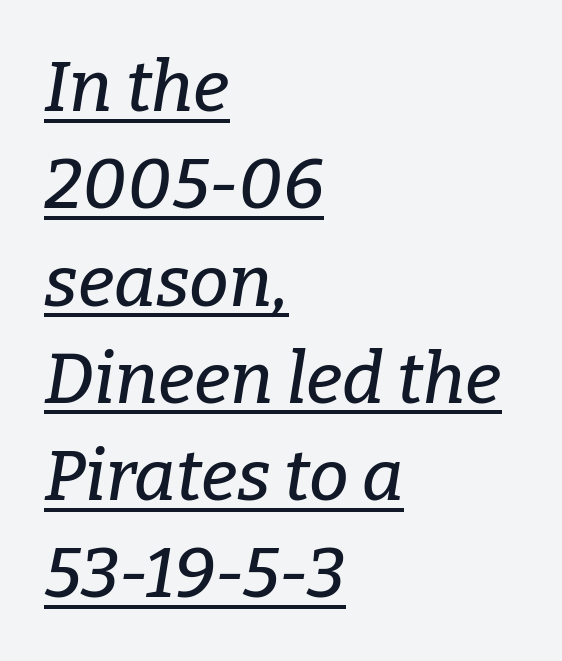
The image shows 71 px serif type, italic (leaning right); set left-aligned, normal line spacing (1.37x), normal letter spacing, underlined; low stroke contrast and a medium x-height.
